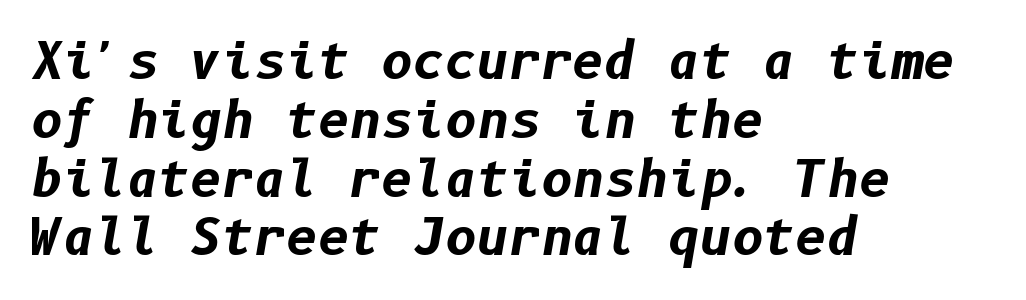
Q: Is the text bold? A: Yes.
Q: Is the text italic (slanted)? A: Yes, it leans right by about 10 degrees.
Q: Is the text underlined? A: No.
Q: How is the paragraph aligned? A: Left-aligned.
Q: Is the spacing between letters normal or unusually wide? A: Normal.
Q: Width (condensed, normal, or wide)? A: Normal.
Q: Stroke contrast? A: Low.
Q: x-height? A: Medium.
